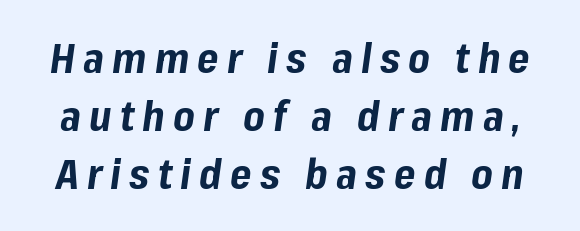
{"italic": "yes", "lean": "right", "slant_degrees": 8, "bold": "yes", "weight": "bold", "width": "normal", "stroke_contrast": "low", "x_height": "medium", "monospaced": "no", "underline": "no", "line_spacing": "normal", "line_spacing_ratio": 1.42, "letter_spacing": "wide", "letter_spacing_em": 0.2, "glyph_px": 41}
